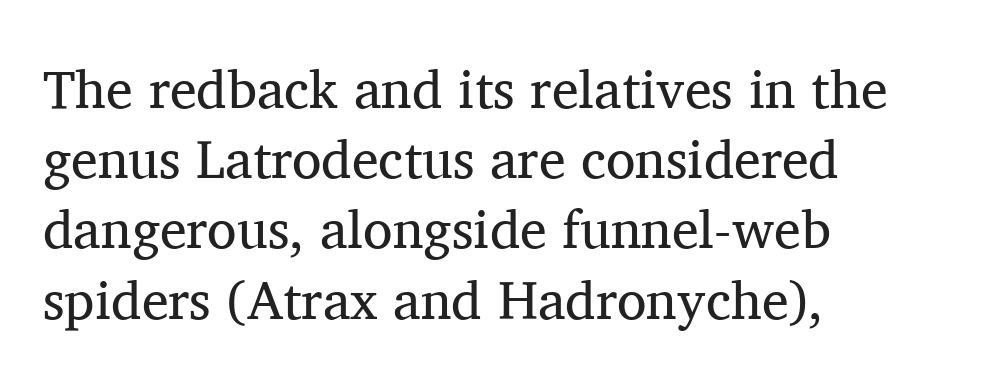
Q: Is the text bold? A: No.
Q: Is the text italic (slanted)? A: No, it is upright.
Q: Is the typeface a serif or a sans-serif typeface? A: Serif.
Q: Is the text underlined? A: No.
Q: How is the paragraph aligned? A: Left-aligned.
Q: Is the spacing between letters normal or unusually wide? A: Normal.
Q: Is the spacing between lines tight, normal or loose? A: Normal.
Q: Width (condensed, normal, or wide)? A: Normal.
Q: Stroke contrast? A: Medium.
Q: x-height? A: Medium.
Q: Monospaced? A: No.
